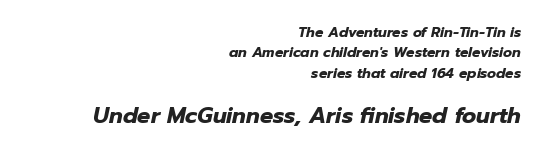
{"italic": "yes", "lean": "right", "slant_degrees": 12, "bold": "yes", "underline": "no", "align": "right", "line_spacing": "normal", "line_spacing_ratio": 1.45, "letter_spacing": "normal", "letter_spacing_em": 0.0, "larger_block": "second", "size_ratio": 1.57, "glyph_px": 22}
